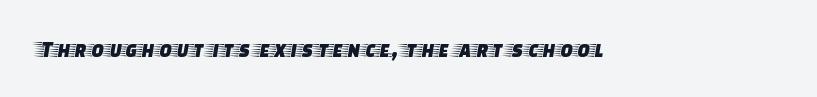
{"underline": "no", "letter_spacing": "normal", "letter_spacing_em": 0.0, "glyph_px": 23}
